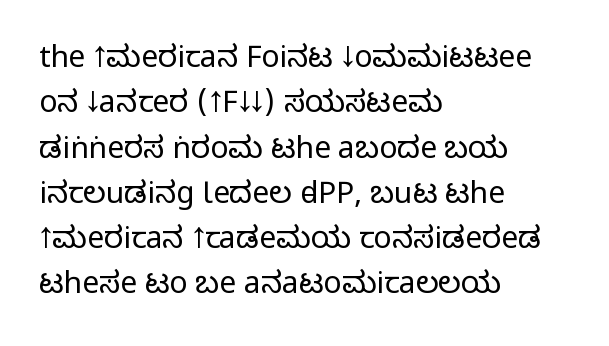
The image shows 30 px regular-weight, condensed sans-serif type, upright; set left-aligned, normal line spacing (1.51x), normal letter spacing, not underlined; low stroke contrast and a large x-height.
